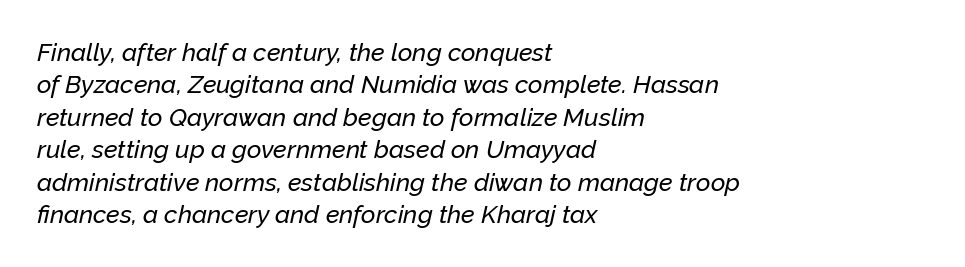
Q: Is the text italic (slanted)? A: Yes, it leans right by about 12 degrees.
Q: Is the text underlined? A: No.
Q: How is the paragraph aligned? A: Left-aligned.
Q: Is the spacing between letters normal or unusually wide? A: Normal.
Q: Is the spacing between lines tight, normal or loose? A: Normal.
